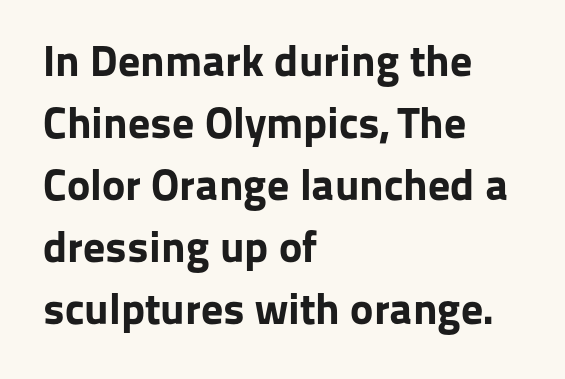
Q: Is the text bold? A: Yes.
Q: Is the text italic (slanted)? A: No, it is upright.
Q: Is the typeface a serif or a sans-serif typeface? A: Sans-serif.
Q: Is the text underlined? A: No.
Q: How is the paragraph aligned? A: Left-aligned.
Q: Is the spacing between letters normal or unusually wide? A: Normal.
Q: Is the spacing between lines tight, normal or loose? A: Normal.
Q: Width (condensed, normal, or wide)? A: Normal.
Q: Stroke contrast? A: Low.
Q: x-height? A: Medium.
Q: Monospaced? A: No.
